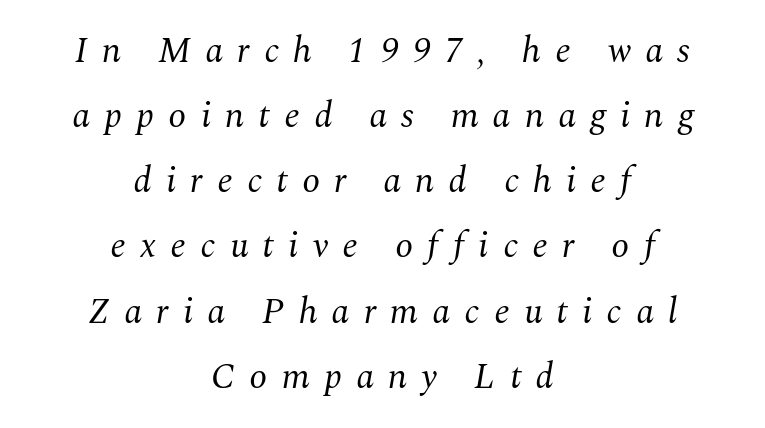
The image shows 36 px regular-weight serif type, italic (leaning right); set centered, line spacing 1.81x, unusually wide letter spacing (+0.39 em), not underlined; medium stroke contrast and a medium x-height.
